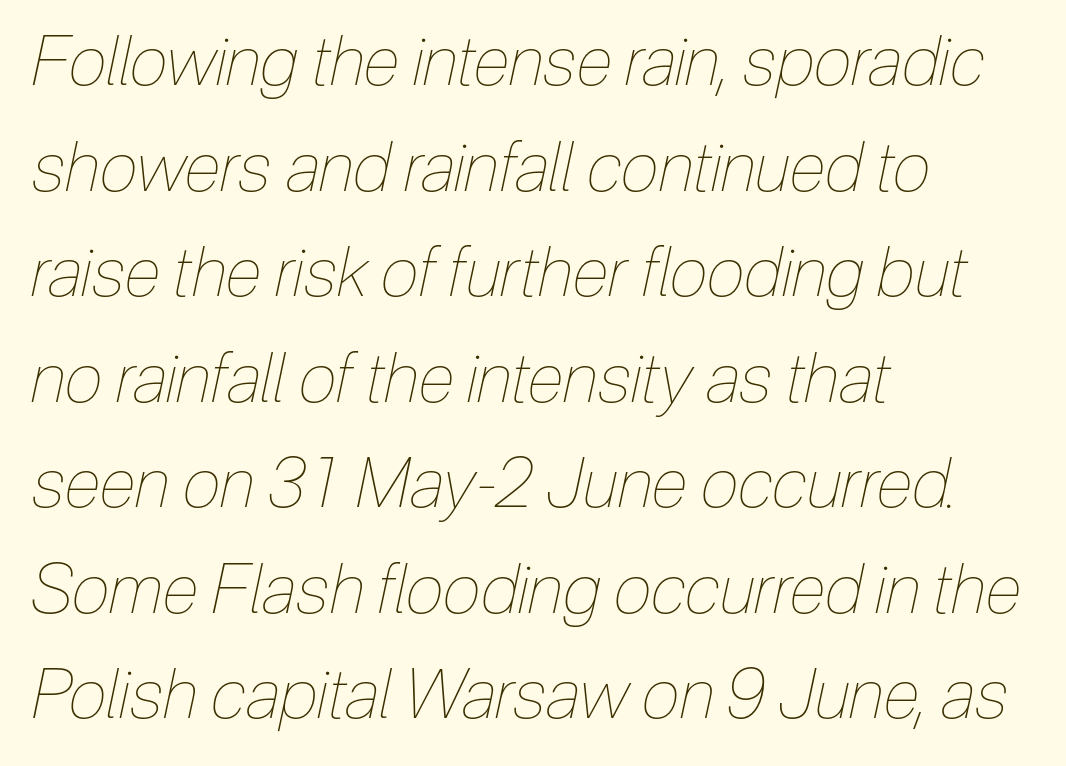
{"italic": "yes", "lean": "right", "slant_degrees": 12, "bold": "no", "weight": "thin", "width": "condensed", "stroke_contrast": "low", "x_height": "medium", "monospaced": "no", "underline": "no", "align": "left", "line_spacing": "normal", "line_spacing_ratio": 1.53, "letter_spacing": "normal", "letter_spacing_em": 0.0, "glyph_px": 69}
